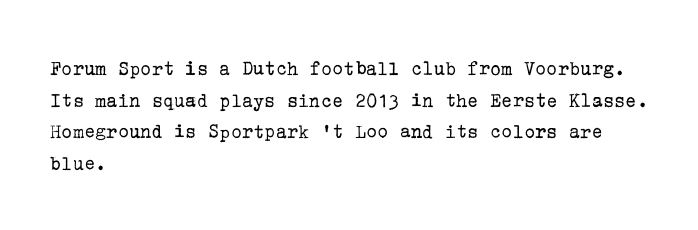
Style check: upright. Leftover space on each line is placed entirely after the last word. The rows are spaced the way most documents space them. The font is comparable to plain body text, perhaps lighter. Honestly, there is no underline to notice here at all. Nobody touched the tracking dial on this one.
